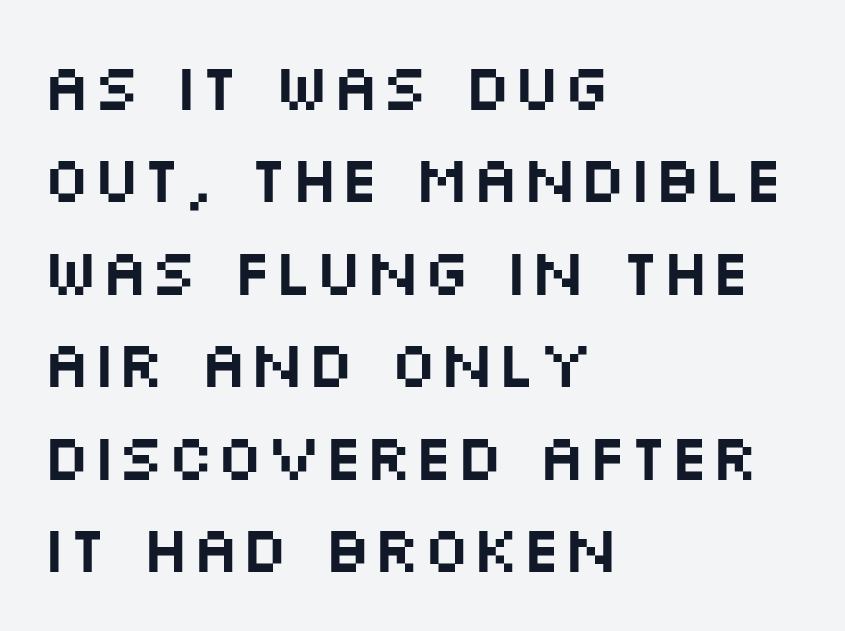
Q: Is the text italic (slanted)? A: No, it is upright.
Q: Is the typeface a serif or a sans-serif typeface? A: Sans-serif.
Q: Is the text underlined? A: No.
Q: How is the paragraph aligned? A: Left-aligned.
Q: Is the spacing between letters normal or unusually wide? A: Normal.
Q: Is the spacing between lines tight, normal or loose? A: Normal.
Q: Width (condensed, normal, or wide)? A: Wide.
Q: Stroke contrast? A: Medium.
Q: x-height? A: Large.
Q: Monospaced? A: No.
